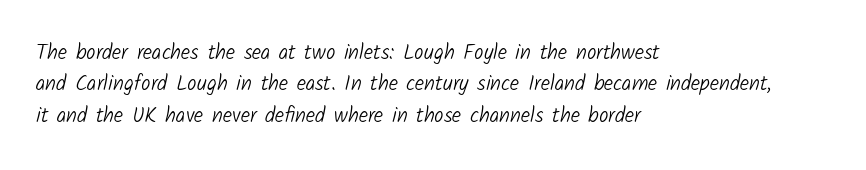
{"bold": "no", "underline": "no", "align": "left", "line_spacing": "normal", "line_spacing_ratio": 1.5, "letter_spacing": "normal", "letter_spacing_em": 0.0, "glyph_px": 21}
